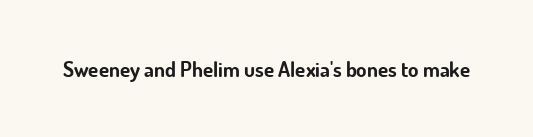
The letterforms sit shoulder to shoulder at normal distance. These lines were composed using upright roman letters. Check the space under the baseline: it is left empty. The sample has been set heavy, in full bold.
